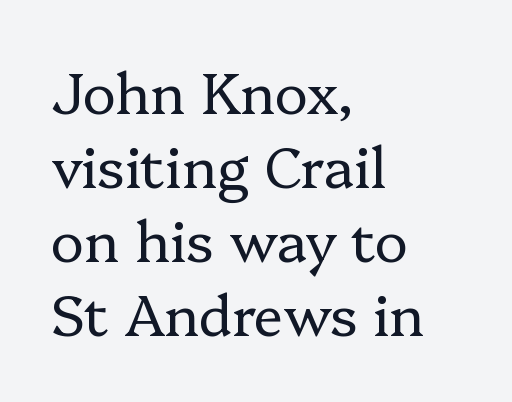
{"serif": "yes", "italic": "no", "bold": "no", "weight": "regular", "width": "normal", "stroke_contrast": "low", "x_height": "medium", "monospaced": "no", "underline": "no", "align": "left", "line_spacing": "normal", "line_spacing_ratio": 1.32, "letter_spacing": "normal", "letter_spacing_em": 0.0, "glyph_px": 56}
